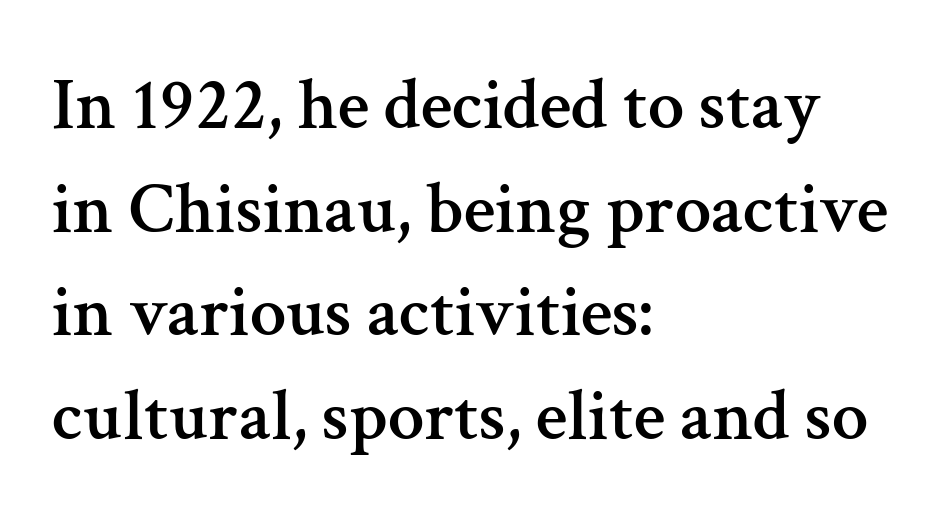
Each word holds together tightly as a unit, with standard inter-letter gaps. Serifs: yes, visible at the terminals of the letterforms. Descenders are the only things crossing below the line. If you measured baseline to baseline, you'd find a middling distance. It's the straight-up-and-down kind of type.
